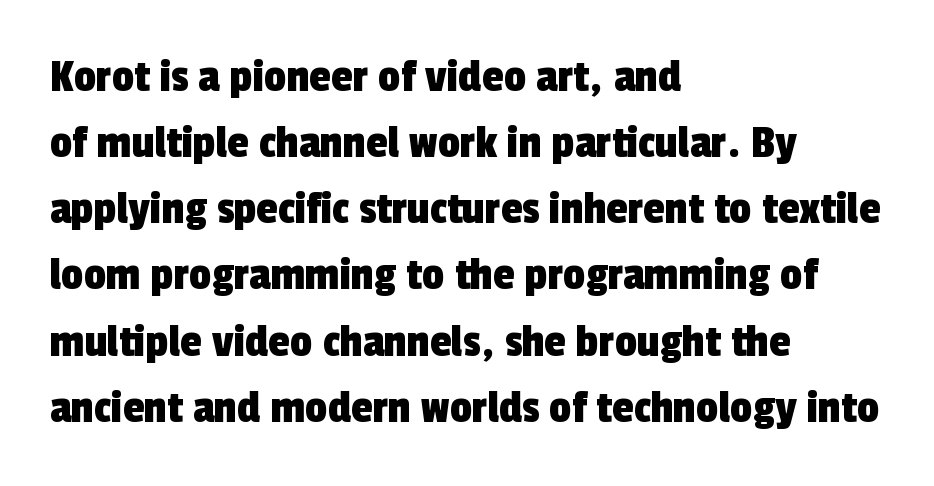
Q: Is the typeface a serif or a sans-serif typeface? A: Sans-serif.
Q: Is the text underlined? A: No.
Q: How is the paragraph aligned? A: Left-aligned.
Q: Is the spacing between letters normal or unusually wide? A: Normal.
Q: Is the spacing between lines tight, normal or loose? A: Normal.
Q: Width (condensed, normal, or wide)? A: Condensed.
Q: x-height? A: Medium.
Q: Monospaced? A: No.
